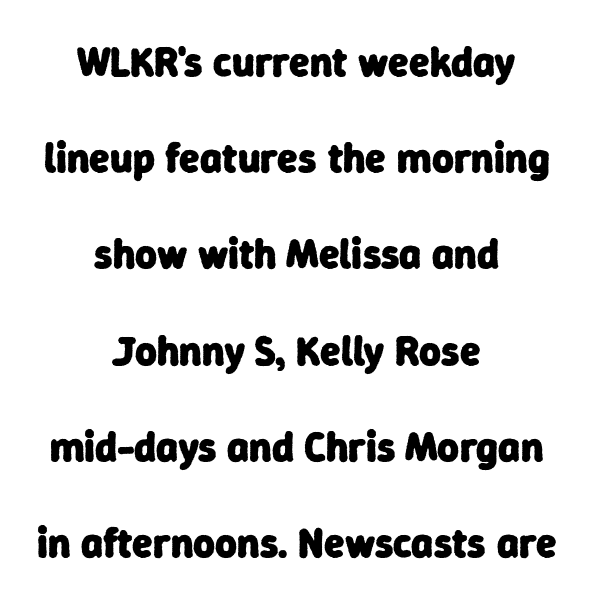
Q: Is the text bold? A: Yes.
Q: Is the typeface a serif or a sans-serif typeface? A: Sans-serif.
Q: Is the text underlined? A: No.
Q: How is the paragraph aligned? A: Centered.
Q: Is the spacing between letters normal or unusually wide? A: Normal.
Q: Is the spacing between lines tight, normal or loose? A: Loose.
Q: Width (condensed, normal, or wide)? A: Normal.
Q: Stroke contrast? A: Low.
Q: x-height? A: Medium.
Q: Monospaced? A: No.
